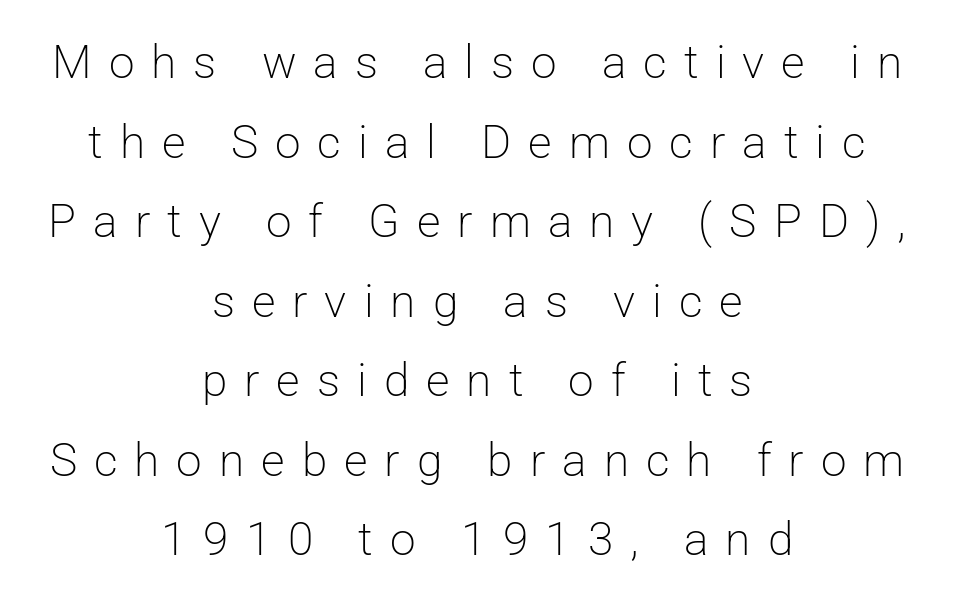
The image shows 46 px light sans-serif type, upright; set centered, line spacing 1.73x, unusually wide letter spacing (+0.37 em), not underlined; low stroke contrast and a medium x-height.
